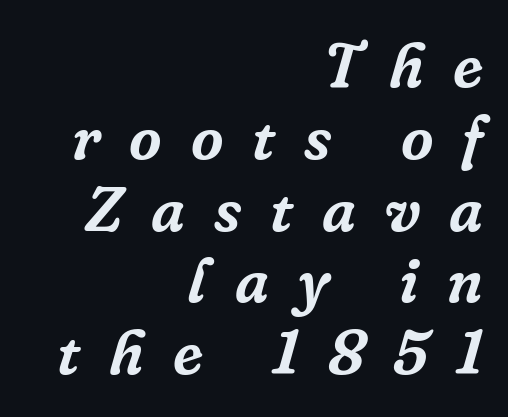
Q: Is the text italic (slanted)? A: Yes, it leans right by about 16 degrees.
Q: Is the typeface a serif or a sans-serif typeface? A: Serif.
Q: Is the text underlined? A: No.
Q: How is the paragraph aligned? A: Right-aligned.
Q: Is the spacing between letters normal or unusually wide? A: Unusually wide.
Q: Is the spacing between lines tight, normal or loose? A: Tight.
Q: Width (condensed, normal, or wide)? A: Normal.
Q: Stroke contrast? A: Low.
Q: x-height? A: Medium.
Q: Monospaced? A: No.
